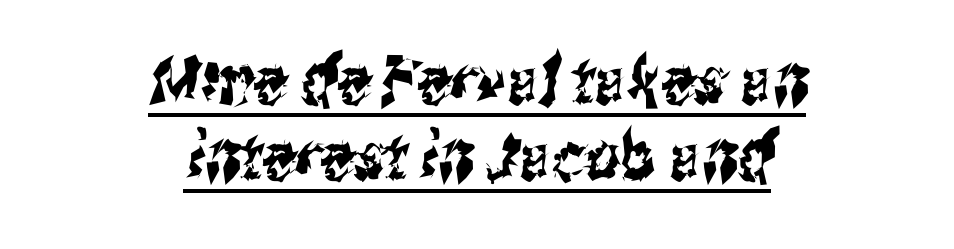
The image shows 67 px condensed sans-serif type; set centered, tight line spacing (1.14x), normal letter spacing, underlined; medium stroke contrast and a medium x-height.
